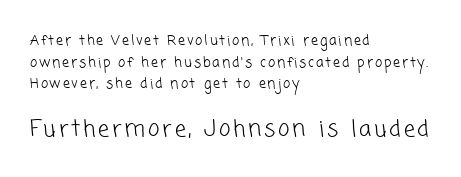
Is the lower block the larger one? Yes — the lower block carries the bigger type. Stems here are at most as thick as an everyday book face. Reading down the column, the eye jumps a familiar distance to each next line. Where is the straight margin? On the left. Check under the words: just untouched page.
